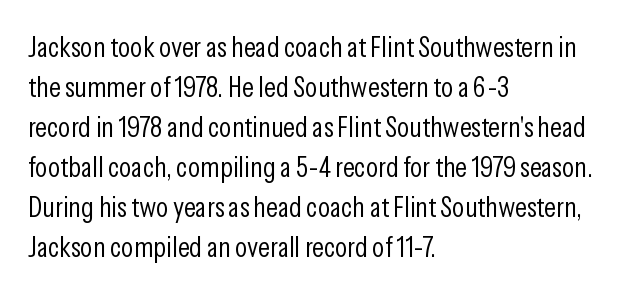
The image shows 29 px light, condensed sans-serif type, upright; set left-aligned, normal line spacing (1.38x), normal letter spacing, not underlined; low stroke contrast and a medium x-height.
